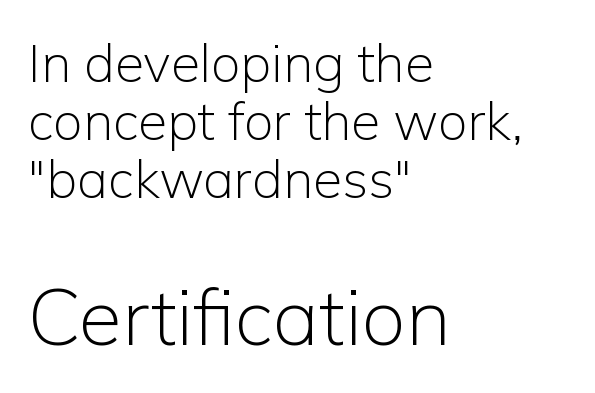
The image shows 79 px light sans-serif type, upright; set left-aligned, tight line spacing (1.09x), normal letter spacing, not underlined; the second (bottom) block is 1.49x larger; low stroke contrast and a medium x-height.
